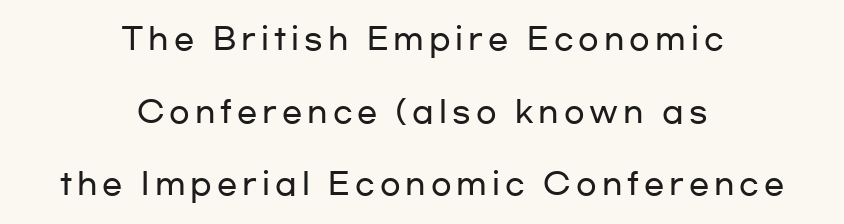
{"serif": "no", "italic": "no", "width": "wide", "stroke_contrast": "low", "x_height": "medium", "monospaced": "no", "underline": "no", "align": "center", "line_spacing": "loose", "line_spacing_ratio": 2.42, "glyph_px": 30}
